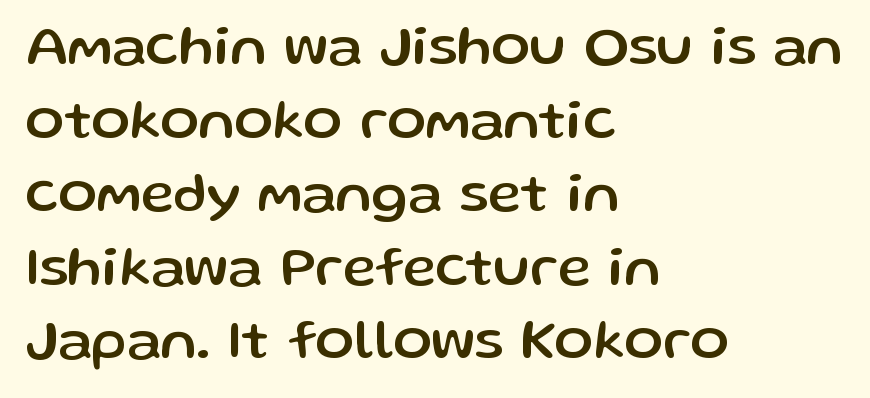
Words float on clear page, feet unadorned. The letters advance in unequal steps, a hallmark of proportional type. I'd call this a sans setting — the letters go barefoot. How would I describe the line gaps? Plain and ordinary.
